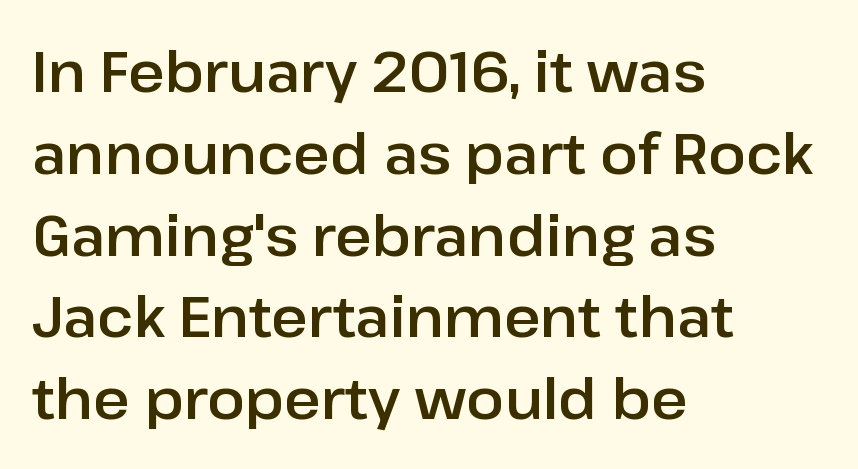
{"serif": "no", "italic": "no", "width": "normal", "stroke_contrast": "low", "x_height": "medium", "monospaced": "no", "underline": "no", "align": "left", "line_spacing": "normal", "line_spacing_ratio": 1.46, "letter_spacing": "normal", "letter_spacing_em": 0.0, "glyph_px": 56}
